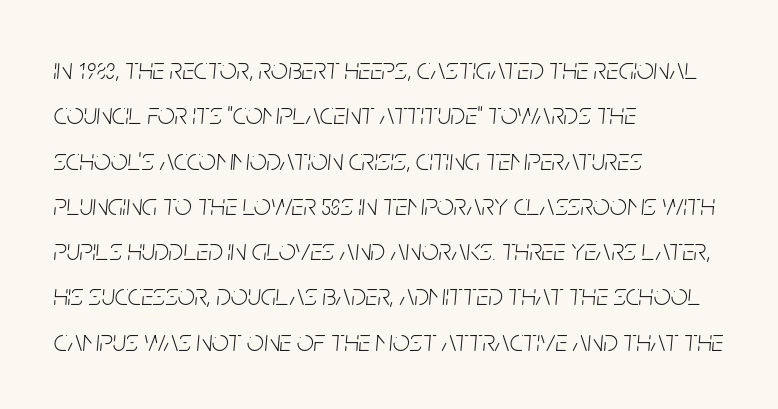
These lines keep a tight, regular rhythm from letter to letter. No word sits above an underline. The specimen reads as italic at a glance. Nothing heavy about these letters — not bold at all.
